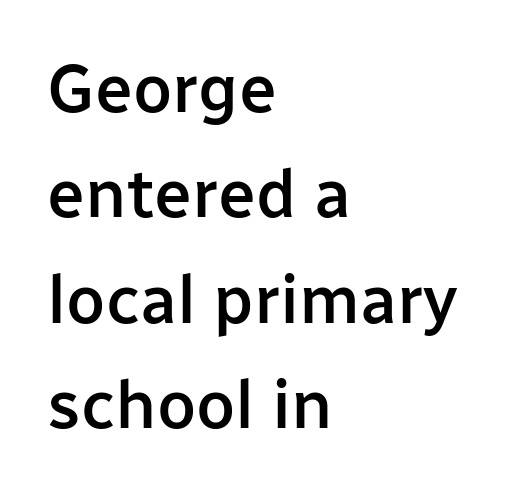
Q: Is the text bold? A: Semi-bold.
Q: Is the text italic (slanted)? A: No, it is upright.
Q: Is the typeface a serif or a sans-serif typeface? A: Sans-serif.
Q: Is the text underlined? A: No.
Q: How is the paragraph aligned? A: Left-aligned.
Q: Is the spacing between letters normal or unusually wide? A: Normal.
Q: Is the spacing between lines tight, normal or loose? A: Normal.
Q: Width (condensed, normal, or wide)? A: Normal.
Q: Stroke contrast? A: Low.
Q: x-height? A: Medium.
Q: Monospaced? A: No.
